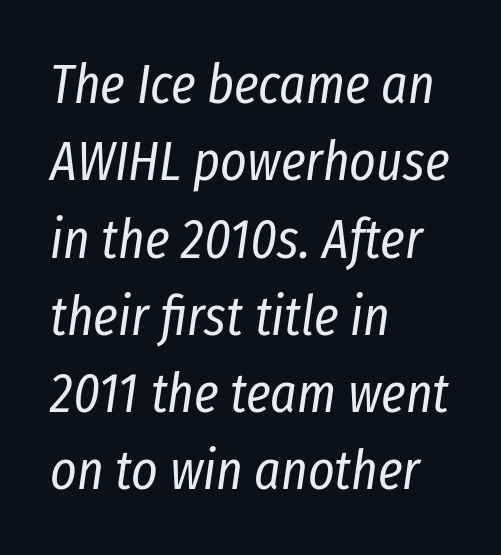
Q: Is the text bold? A: No.
Q: Is the text italic (slanted)? A: Yes, it leans right by about 8 degrees.
Q: Is the text underlined? A: No.
Q: How is the paragraph aligned? A: Left-aligned.
Q: Is the spacing between letters normal or unusually wide? A: Normal.
Q: Is the spacing between lines tight, normal or loose? A: Normal.
Q: Width (condensed, normal, or wide)? A: Condensed.
Q: Stroke contrast? A: Low.
Q: x-height? A: Medium.
Q: Monospaced? A: No.
